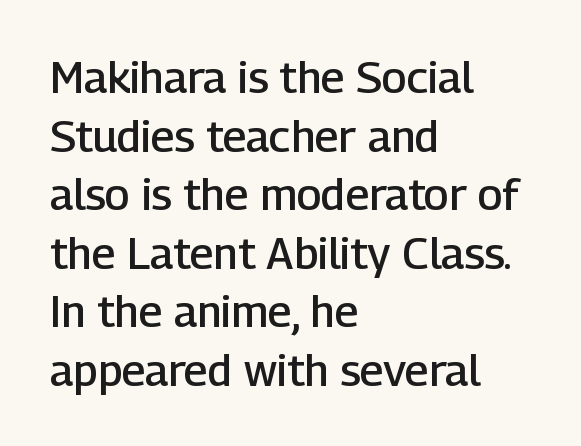
Q: Is the text bold? A: Semi-bold.
Q: Is the text italic (slanted)? A: No, it is upright.
Q: Is the typeface a serif or a sans-serif typeface? A: Sans-serif.
Q: Is the text underlined? A: No.
Q: How is the paragraph aligned? A: Left-aligned.
Q: Is the spacing between letters normal or unusually wide? A: Normal.
Q: Is the spacing between lines tight, normal or loose? A: Normal.
Q: Width (condensed, normal, or wide)? A: Normal.
Q: Stroke contrast? A: Low.
Q: x-height? A: Medium.
Q: Monospaced? A: No.
